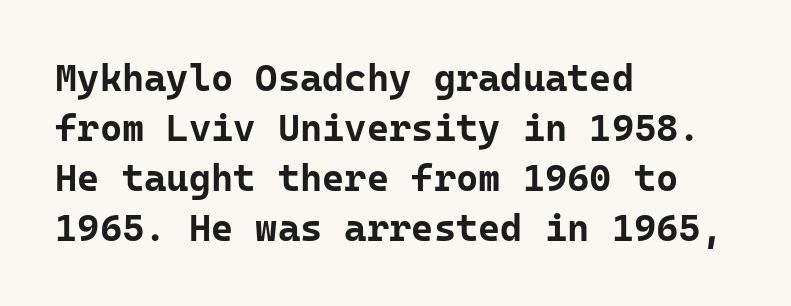
{"serif": "no", "italic": "no", "bold": "yes", "weight": "bold", "width": "normal", "stroke_contrast": "low", "x_height": "medium", "monospaced": "yes", "underline": "no", "align": "left", "line_spacing": "normal", "line_spacing_ratio": 1.32, "letter_spacing": "normal", "letter_spacing_em": 0.0, "glyph_px": 38}
